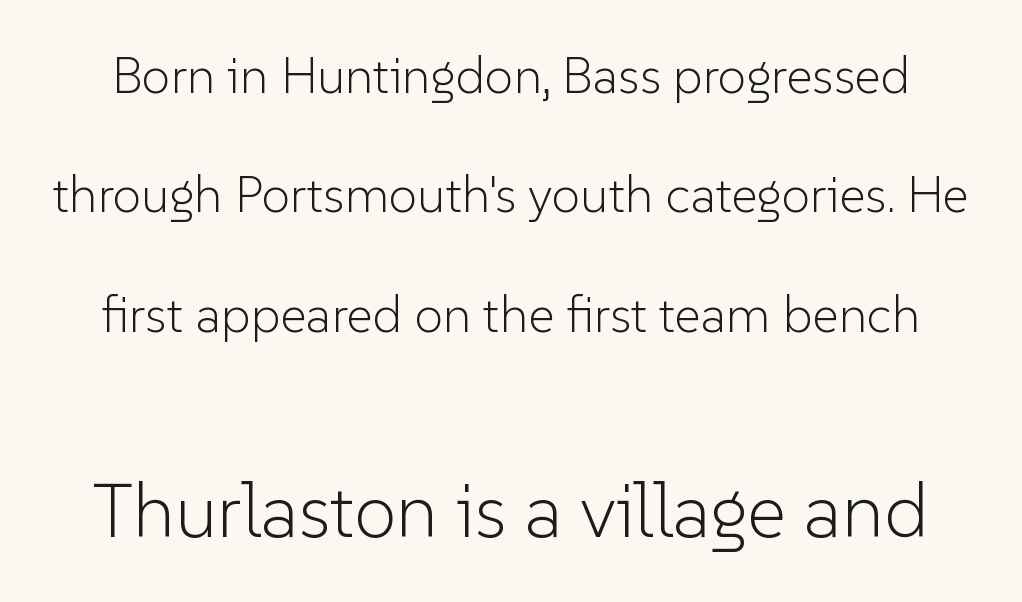
{"serif": "no", "italic": "no", "bold": "no", "weight": "light", "width": "normal", "stroke_contrast": "low", "x_height": "medium", "monospaced": "no", "underline": "no", "line_spacing": "loose", "line_spacing_ratio": 2.34, "letter_spacing": "normal", "letter_spacing_em": 0.0, "larger_block": "second", "size_ratio": 1.49, "glyph_px": 76}
